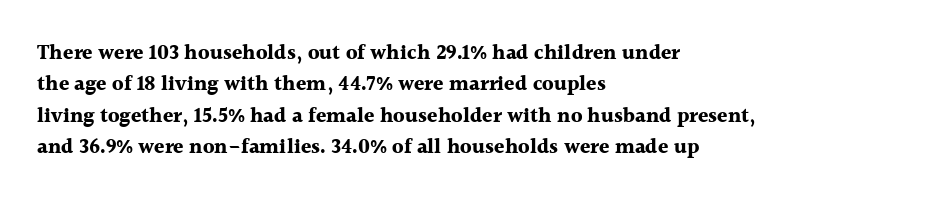
Q: Is the text bold? A: Yes.
Q: Is the text italic (slanted)? A: No, it is upright.
Q: Is the text underlined? A: No.
Q: How is the paragraph aligned? A: Left-aligned.
Q: Is the spacing between letters normal or unusually wide? A: Normal.
Q: Is the spacing between lines tight, normal or loose? A: Normal.
